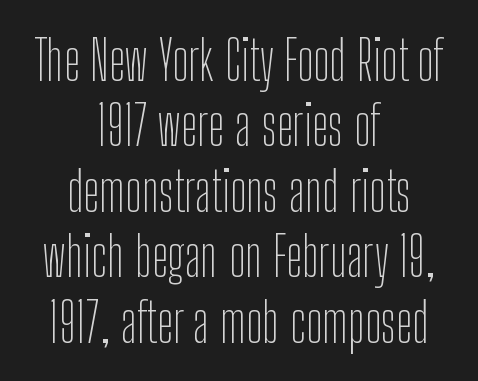
{"serif": "no", "italic": "no", "bold": "no", "weight": "thin", "width": "condensed", "stroke_contrast": "low", "x_height": "medium", "monospaced": "no", "underline": "no", "align": "center", "line_spacing_ratio": 1.19, "letter_spacing": "normal", "letter_spacing_em": 0.0, "glyph_px": 55}
